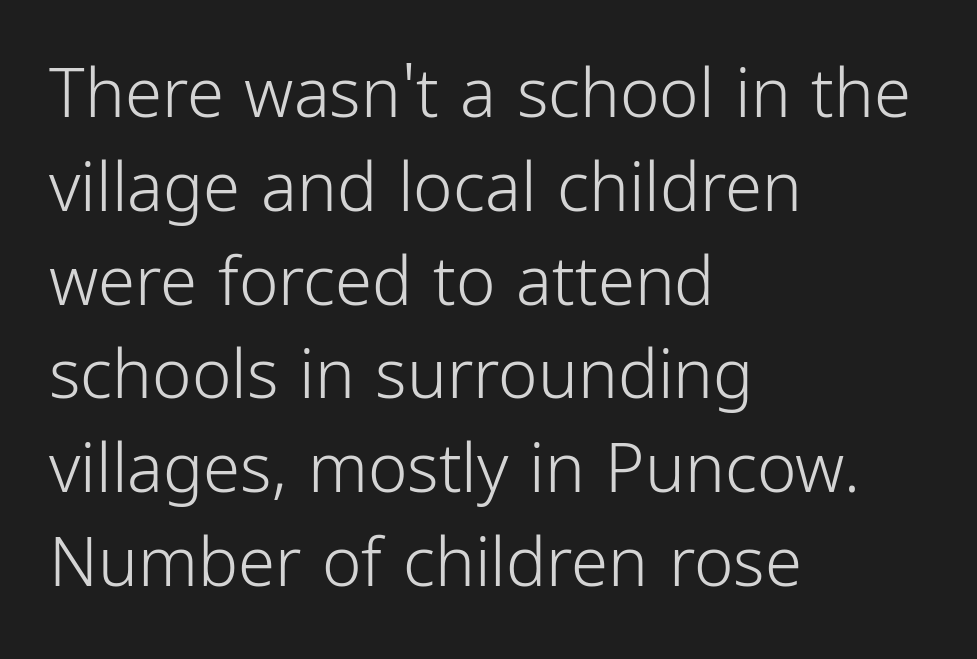
Q: Is the text bold? A: No.
Q: Is the text italic (slanted)? A: No, it is upright.
Q: Is the typeface a serif or a sans-serif typeface? A: Sans-serif.
Q: Is the text underlined? A: No.
Q: How is the paragraph aligned? A: Left-aligned.
Q: Is the spacing between letters normal or unusually wide? A: Normal.
Q: Is the spacing between lines tight, normal or loose? A: Normal.
Q: Width (condensed, normal, or wide)? A: Condensed.
Q: Stroke contrast? A: Low.
Q: x-height? A: Medium.
Q: Monospaced? A: No.
